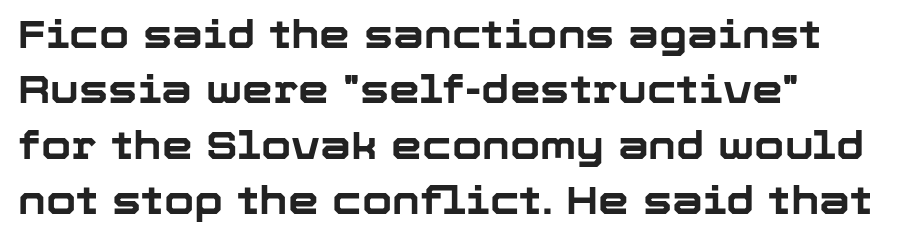
Q: Is the text bold? A: Yes.
Q: Is the text italic (slanted)? A: No, it is upright.
Q: Is the typeface a serif or a sans-serif typeface? A: Sans-serif.
Q: Is the text underlined? A: No.
Q: How is the paragraph aligned? A: Left-aligned.
Q: Is the spacing between letters normal or unusually wide? A: Normal.
Q: Is the spacing between lines tight, normal or loose? A: Normal.
Q: Width (condensed, normal, or wide)? A: Normal.
Q: Stroke contrast? A: Low.
Q: x-height? A: Medium.
Q: Monospaced? A: No.
